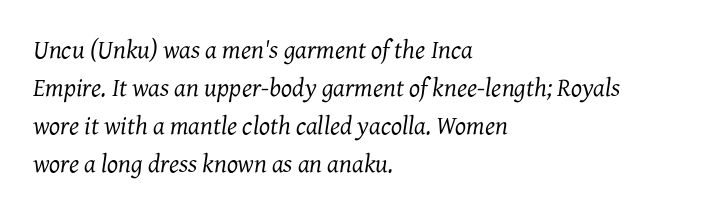
Q: Is the text bold? A: No.
Q: Is the text italic (slanted)? A: Yes, it leans right by about 7 degrees.
Q: Is the text underlined? A: No.
Q: How is the paragraph aligned? A: Left-aligned.
Q: Is the spacing between letters normal or unusually wide? A: Normal.
Q: Is the spacing between lines tight, normal or loose? A: Normal.
